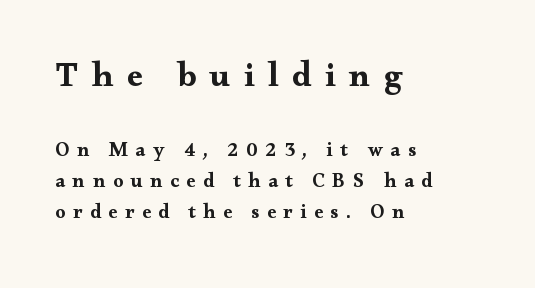
The image shows 35 px bold, wide serif type, upright; set left-aligned, normal line spacing (1.56x), unusually wide letter spacing (+0.38 em), not underlined; the first (top) block is 1.75x larger; medium stroke contrast and a small x-height.
